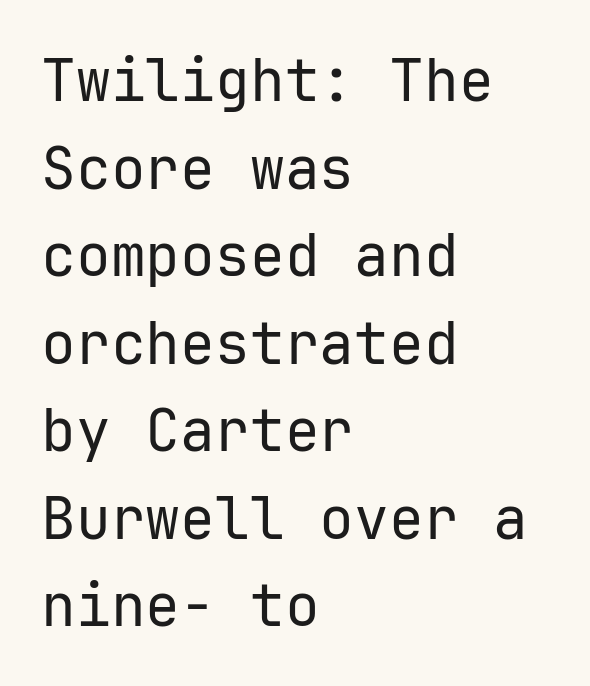
Q: Is the text bold? A: No.
Q: Is the text italic (slanted)? A: No, it is upright.
Q: Is the typeface a serif or a sans-serif typeface? A: Sans-serif.
Q: Is the text underlined? A: No.
Q: How is the paragraph aligned? A: Left-aligned.
Q: Is the spacing between letters normal or unusually wide? A: Normal.
Q: Is the spacing between lines tight, normal or loose? A: Normal.
Q: Width (condensed, normal, or wide)? A: Normal.
Q: Stroke contrast? A: Low.
Q: x-height? A: Medium.
Q: Monospaced? A: Yes.
